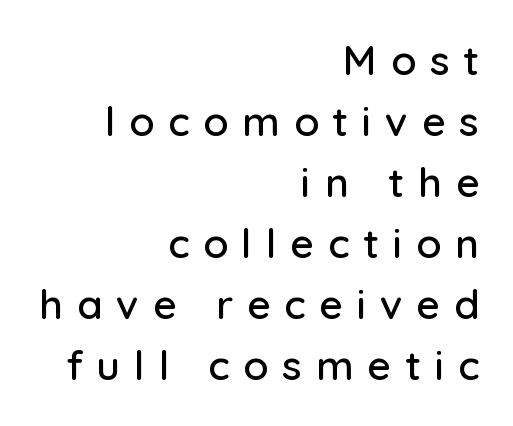
{"serif": "no", "italic": "no", "width": "normal", "stroke_contrast": "low", "x_height": "medium", "monospaced": "no", "underline": "no", "align": "right", "line_spacing": "normal", "line_spacing_ratio": 1.49, "letter_spacing": "wide", "letter_spacing_em": 0.34, "glyph_px": 41}
